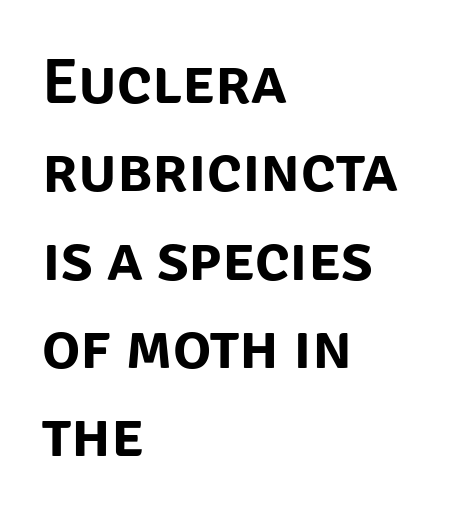
{"serif": "no", "italic": "no", "width": "normal", "stroke_contrast": "low", "x_height": "large", "monospaced": "no", "underline": "no", "align": "left", "line_spacing": "normal", "line_spacing_ratio": 1.38, "letter_spacing": "normal", "letter_spacing_em": 0.0, "glyph_px": 64}
